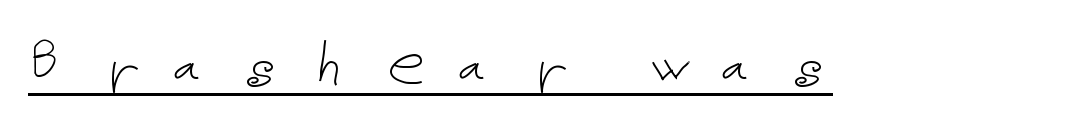
Does the lettering tilt? It doesn't — this is upright. The weight tops out at a normal text grade. A typographer would call this underscored text. You could only call the tracking loose — the letters float apart.
